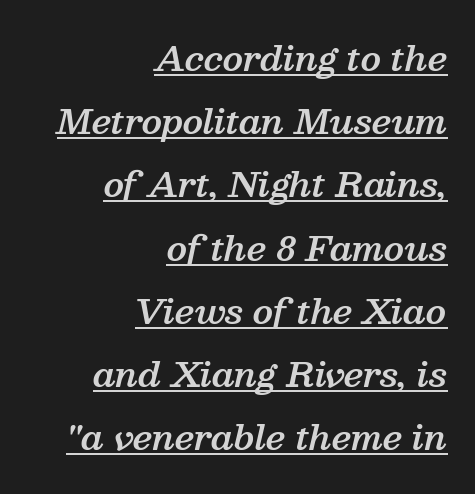
{"serif": "yes", "italic": "yes", "lean": "right", "slant_degrees": 13, "bold": "semi", "weight": "semibold", "width": "normal", "stroke_contrast": "medium", "x_height": "medium", "monospaced": "no", "underline": "yes", "align": "right", "line_spacing_ratio": 1.86, "letter_spacing": "normal", "letter_spacing_em": 0.0, "glyph_px": 34}
